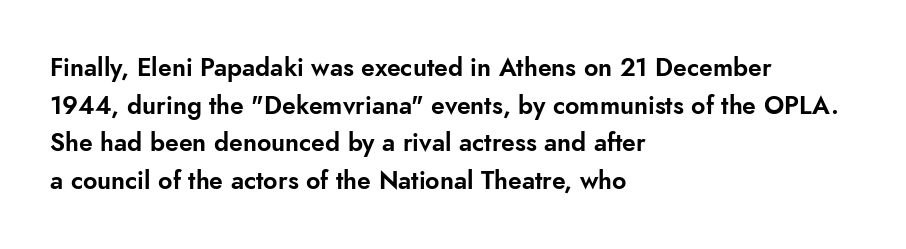
Q: Is the text italic (slanted)? A: No, it is upright.
Q: Is the text underlined? A: No.
Q: How is the paragraph aligned? A: Left-aligned.
Q: Is the spacing between letters normal or unusually wide? A: Normal.
Q: Is the spacing between lines tight, normal or loose? A: Normal.
